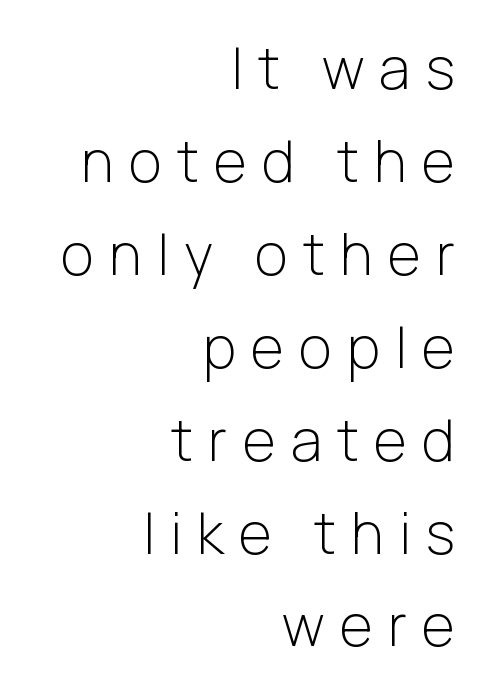
Q: Is the text bold? A: No.
Q: Is the text italic (slanted)? A: No, it is upright.
Q: Is the typeface a serif or a sans-serif typeface? A: Sans-serif.
Q: Is the text underlined? A: No.
Q: How is the paragraph aligned? A: Right-aligned.
Q: Is the spacing between letters normal or unusually wide? A: Unusually wide.
Q: Is the spacing between lines tight, normal or loose? A: Normal.
Q: Width (condensed, normal, or wide)? A: Normal.
Q: Stroke contrast? A: Low.
Q: x-height? A: Medium.
Q: Monospaced? A: No.
